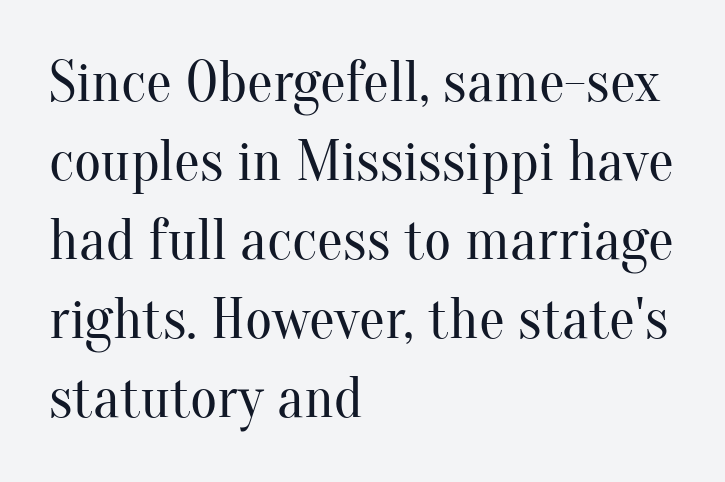
The setting favours the left margin, as ordinary paragraphs usually do. You could not count columns in this text — the font is proportionally spaced. A clean baseline with only descenders dipping below it. The typesetting does not lean heavy: it is not bold.
